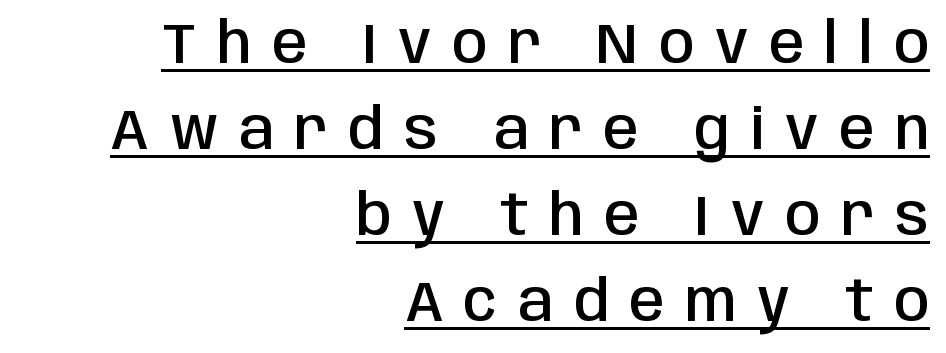
Q: Is the text bold? A: Semi-bold.
Q: Is the text italic (slanted)? A: No, it is upright.
Q: Is the typeface a serif or a sans-serif typeface? A: Sans-serif.
Q: Is the text underlined? A: Yes.
Q: How is the paragraph aligned? A: Right-aligned.
Q: Is the spacing between letters normal or unusually wide? A: Unusually wide.
Q: Is the spacing between lines tight, normal or loose? A: Normal.
Q: Width (condensed, normal, or wide)? A: Condensed.
Q: Stroke contrast? A: Low.
Q: x-height? A: Large.
Q: Monospaced? A: No.
